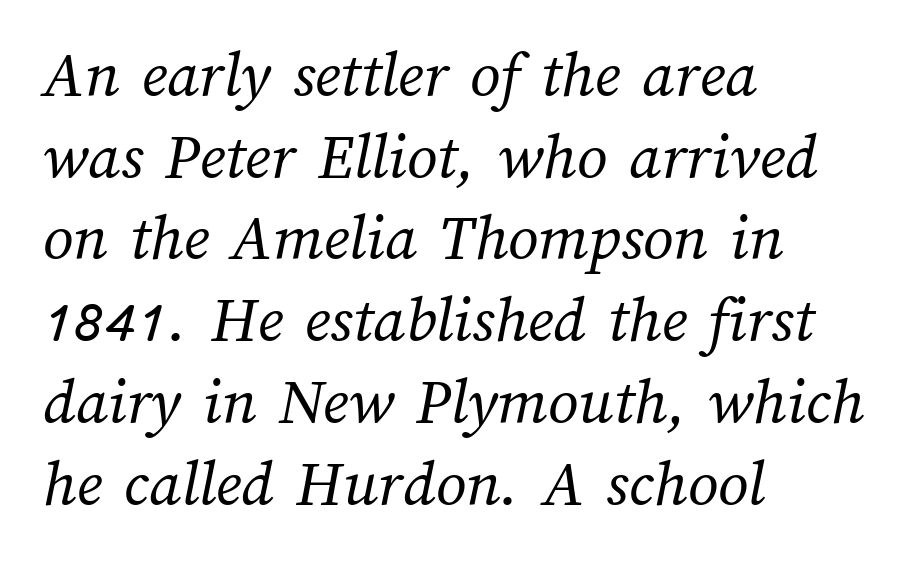
Q: Is the text bold? A: No.
Q: Is the text underlined? A: No.
Q: How is the paragraph aligned? A: Left-aligned.
Q: Is the spacing between letters normal or unusually wide? A: Normal.
Q: Width (condensed, normal, or wide)? A: Normal.
Q: Stroke contrast? A: Medium.
Q: x-height? A: Medium.
Q: Monospaced? A: No.
